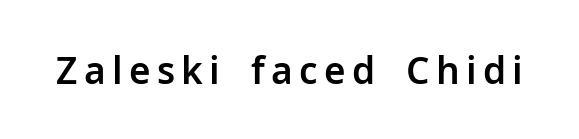
Every character sits straight up, as roman type does. Do the characters align in a grid? No, the font is proportional. A sans-serif font was chosen for this passage. The passage shown is not underscored anywhere.
